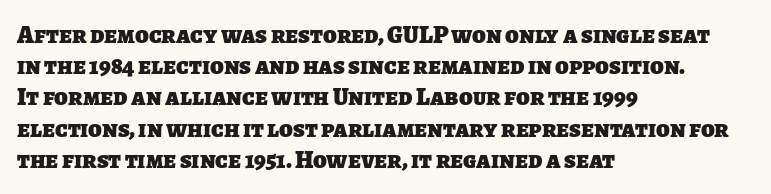
The image shows 25 px bold type; set left-aligned, normal line spacing (1.25x), normal letter spacing, not underlined.
